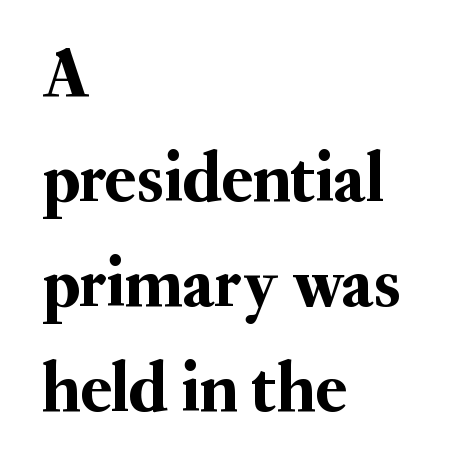
Has an underline been added? It has not. Is there much room between lines? A standard amount, neither cramped nor airy. Short note: letters normally spaced. Does the copy run flush right? No — it runs flush left.
